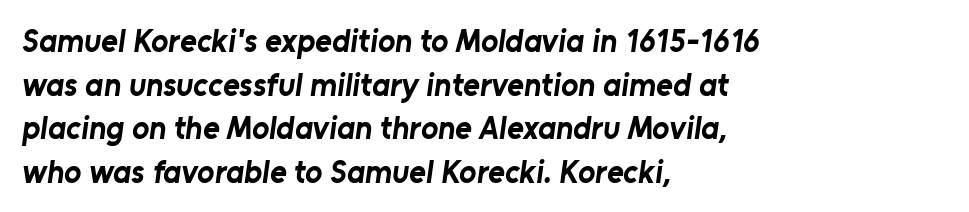
Caption: multi-line text, flush left, ragged right. The type is set solid horizontally, with unmodified tracking. What's the leading like? Ordinary, nothing unusual. The passage shown is typeset with a sans-serif family. This is heavy type, rendered in bold.
